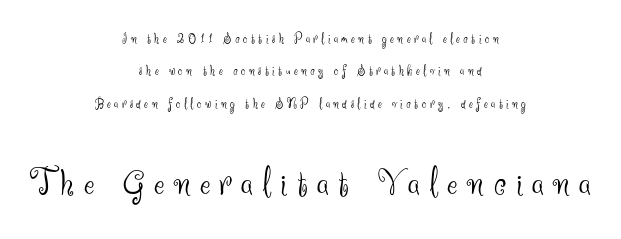
{"serif": "no", "italic": "no", "bold": "no", "weight": "light", "width": "normal", "stroke_contrast": "medium", "x_height": "small", "monospaced": "no", "underline": "no", "align": "center", "line_spacing": "loose", "line_spacing_ratio": 2.32, "letter_spacing": "wide", "letter_spacing_em": 0.25, "larger_block": "second", "size_ratio": 2.79, "glyph_px": 39}
